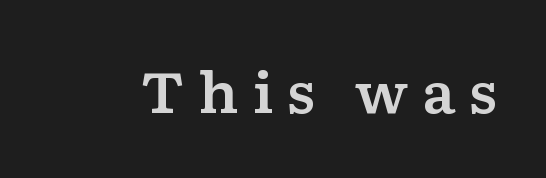
{"serif": "yes", "italic": "no", "width": "wide", "stroke_contrast": "low", "x_height": "medium", "monospaced": "no", "underline": "no", "letter_spacing": "wide", "letter_spacing_em": 0.24, "glyph_px": 55}
